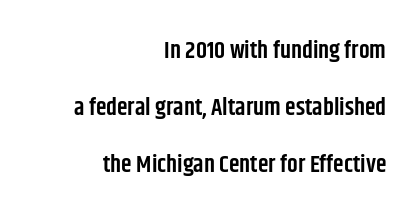
A typesetter would call this leading open, well beyond the default. Italic? Not at all — the glyphs are vertical. The rag falls on the left side of this text block. Students, note that the glyphs here touch the page at normal intervals. Bare-footed words on every line.
